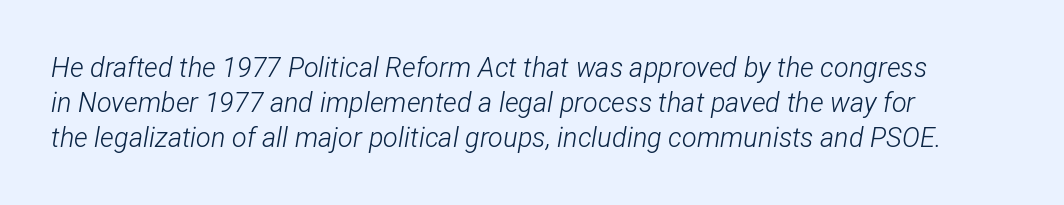
The image shows 27 px text type, italic (leaning right); set left-aligned, normal line spacing (1.29x), normal letter spacing, not underlined.
